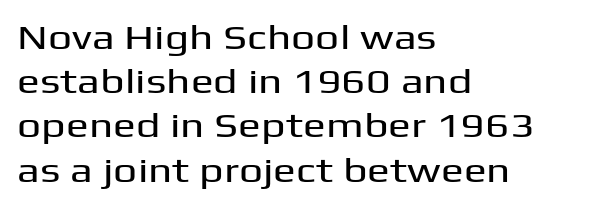
Q: Is the text italic (slanted)? A: No, it is upright.
Q: Is the typeface a serif or a sans-serif typeface? A: Sans-serif.
Q: Is the text underlined? A: No.
Q: How is the paragraph aligned? A: Left-aligned.
Q: Is the spacing between letters normal or unusually wide? A: Normal.
Q: Is the spacing between lines tight, normal or loose? A: Normal.
Q: Width (condensed, normal, or wide)? A: Wide.
Q: Stroke contrast? A: Medium.
Q: x-height? A: Medium.
Q: Monospaced? A: No.
